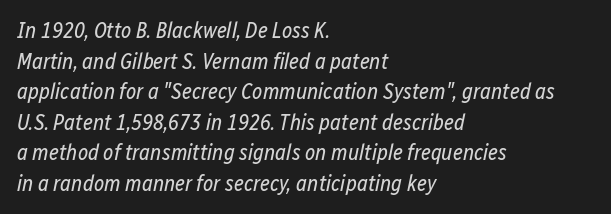
Q: Is the text bold? A: No.
Q: Is the text italic (slanted)? A: Yes, it leans right by about 12 degrees.
Q: Is the text underlined? A: No.
Q: How is the paragraph aligned? A: Left-aligned.
Q: Is the spacing between letters normal or unusually wide? A: Normal.
Q: Is the spacing between lines tight, normal or loose? A: Normal.
